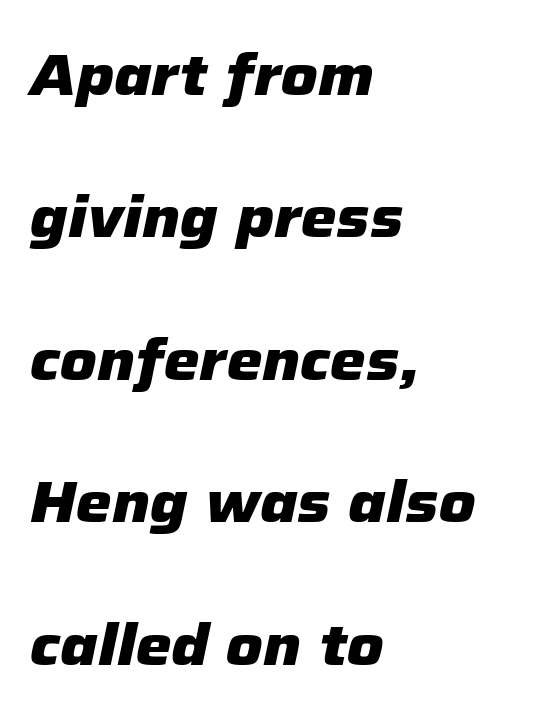
The image shows 57 px heavy type, italic (leaning right); set left-aligned, loose line spacing (2.5x), normal letter spacing, not underlined; low stroke contrast and a medium x-height.
